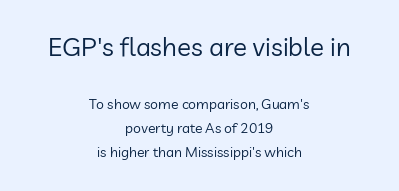
The image shows 26 px text type, upright; set centered, line spacing 1.71x, normal letter spacing, not underlined; the first (top) block is 1.86x larger.
